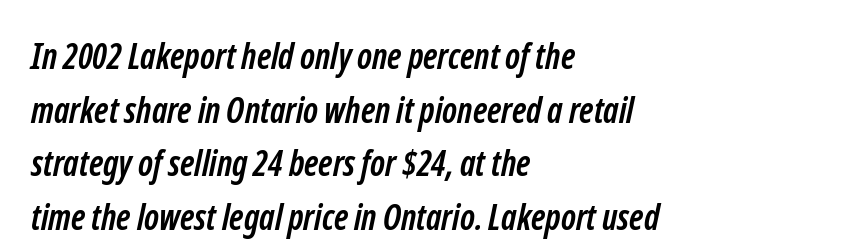
The image shows 35 px semibold, condensed sans-serif type; set left-aligned, normal line spacing (1.53x), normal letter spacing, not underlined; low stroke contrast and a medium x-height.
